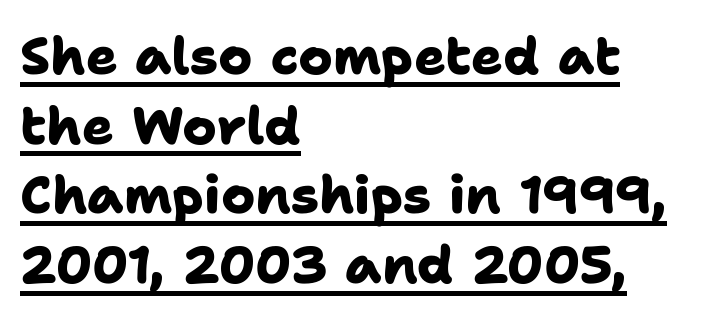
The image shows 52 px heavy sans-serif type; set left-aligned, normal line spacing (1.34x), normal letter spacing, underlined; low stroke contrast and a medium x-height.
